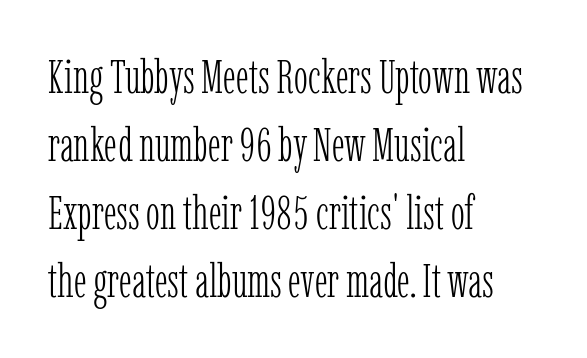
{"serif": "yes", "italic": "no", "bold": "no", "weight": "light", "width": "condensed", "stroke_contrast": "low", "x_height": "medium", "monospaced": "no", "underline": "no", "align": "left", "line_spacing": "normal", "line_spacing_ratio": 1.45, "letter_spacing": "normal", "letter_spacing_em": 0.0, "glyph_px": 47}
